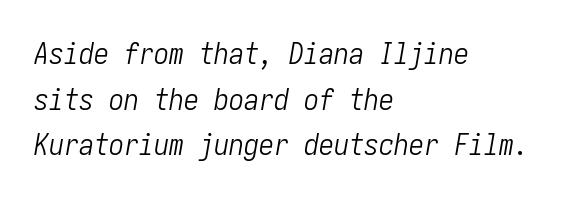
Q: Is the text bold? A: No.
Q: Is the text italic (slanted)? A: Yes, it leans right by about 10 degrees.
Q: Is the text underlined? A: No.
Q: How is the paragraph aligned? A: Left-aligned.
Q: Is the spacing between letters normal or unusually wide? A: Normal.
Q: Is the spacing between lines tight, normal or loose? A: Normal.
Q: Width (condensed, normal, or wide)? A: Condensed.
Q: Stroke contrast? A: Low.
Q: x-height? A: Medium.
